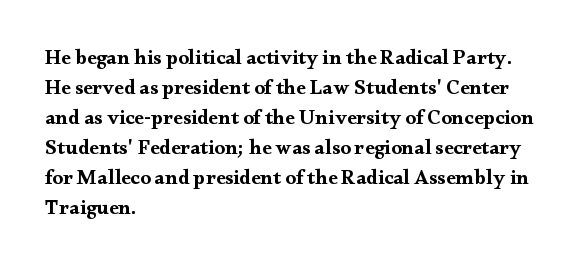
The font's upright variant was chosen for this text. These lines keep a tight, regular rhythm from letter to letter. Notice how thick the strokes are: this is what a full bold looks like. These lines sit exactly where default settings would place them.
